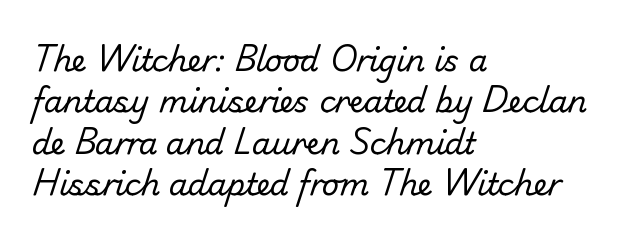
{"serif": "no", "bold": "no", "weight": "regular", "width": "normal", "stroke_contrast": "low", "x_height": "small", "monospaced": "no", "underline": "no", "align": "left", "line_spacing": "normal", "line_spacing_ratio": 1.38, "letter_spacing": "normal", "letter_spacing_em": 0.0, "glyph_px": 30}
